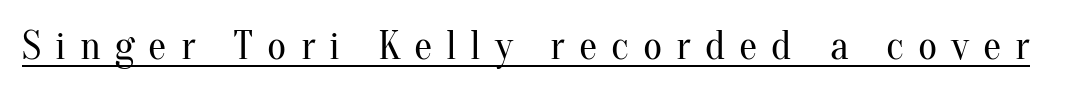
Q: Is the text bold? A: No.
Q: Is the text italic (slanted)? A: No, it is upright.
Q: Is the typeface a serif or a sans-serif typeface? A: Serif.
Q: Is the text underlined? A: Yes.
Q: Is the spacing between letters normal or unusually wide? A: Unusually wide.
Q: Width (condensed, normal, or wide)? A: Normal.
Q: Stroke contrast? A: Medium.
Q: x-height? A: Small.
Q: Monospaced? A: No.
